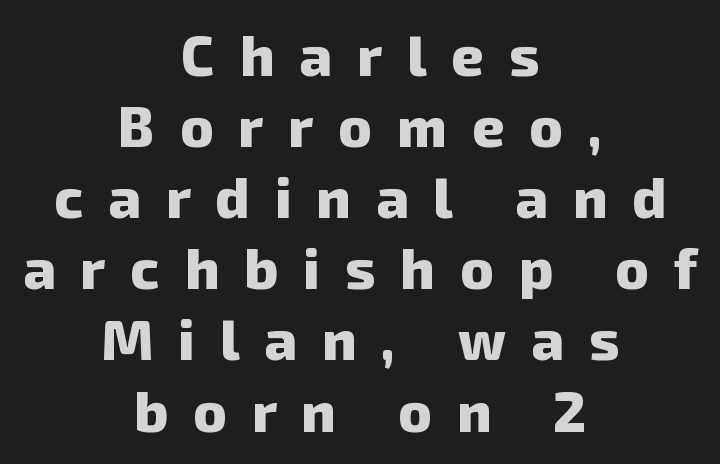
The image shows 56 px heavy sans-serif type; set centered, normal line spacing (1.27x), unusually wide letter spacing (+0.45 em), not underlined; low stroke contrast and a medium x-height.
